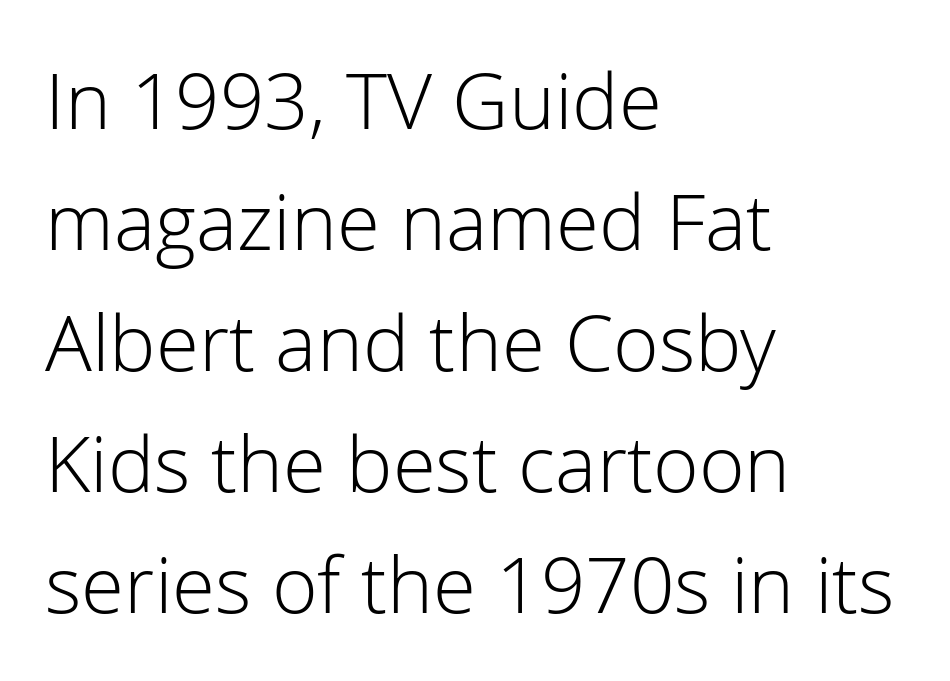
{"serif": "no", "italic": "no", "bold": "no", "weight": "light", "width": "normal", "stroke_contrast": "low", "x_height": "medium", "monospaced": "no", "underline": "no", "align": "left", "line_spacing": "normal", "line_spacing_ratio": 1.55, "letter_spacing": "normal", "letter_spacing_em": 0.0, "glyph_px": 78}
